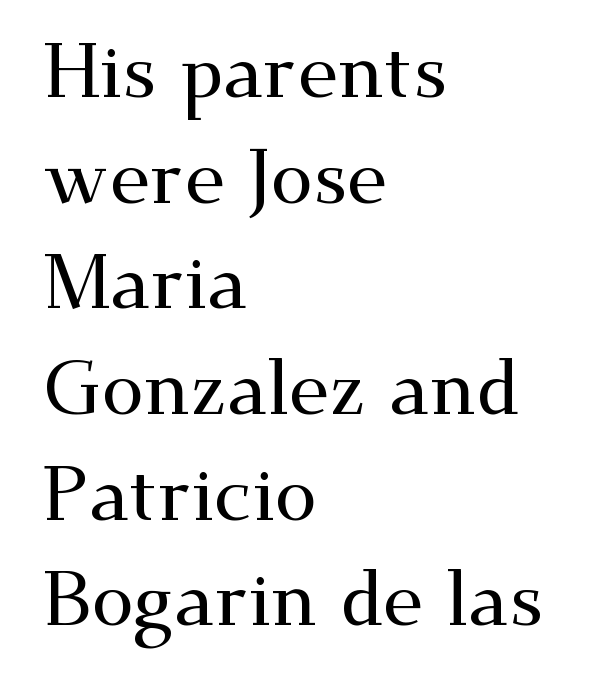
Q: Is the text italic (slanted)? A: No, it is upright.
Q: Is the typeface a serif or a sans-serif typeface? A: Serif.
Q: Is the text underlined? A: No.
Q: How is the paragraph aligned? A: Left-aligned.
Q: Is the spacing between letters normal or unusually wide? A: Normal.
Q: Is the spacing between lines tight, normal or loose? A: Normal.
Q: Width (condensed, normal, or wide)? A: Wide.
Q: Stroke contrast? A: Medium.
Q: x-height? A: Small.
Q: Monospaced? A: No.
